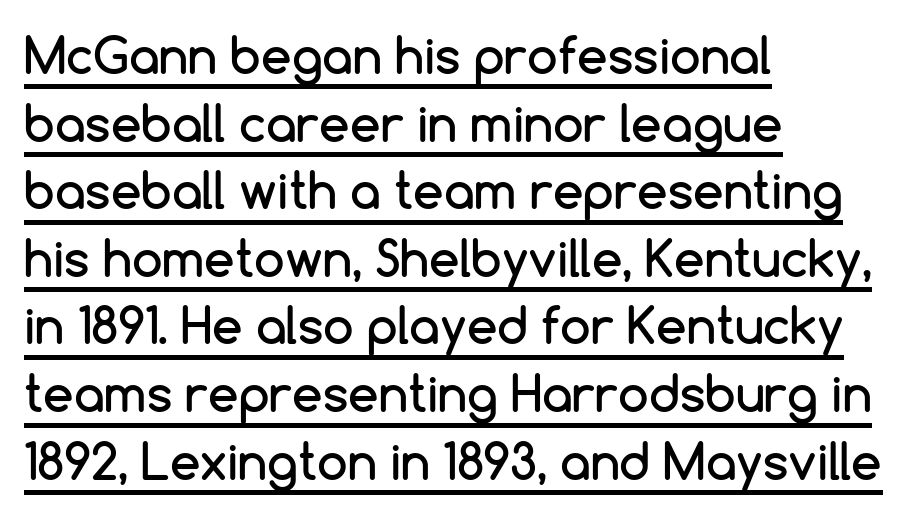
Designer's note — italics off, roman on. In CSS terms this would be text-align: left. Leading: standard. Typographically, this falls in the sans-serif category.
